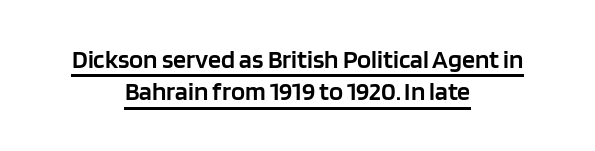
The image shows 26 px text type, upright; set centered, normal line spacing (1.25x), normal letter spacing, underlined.
